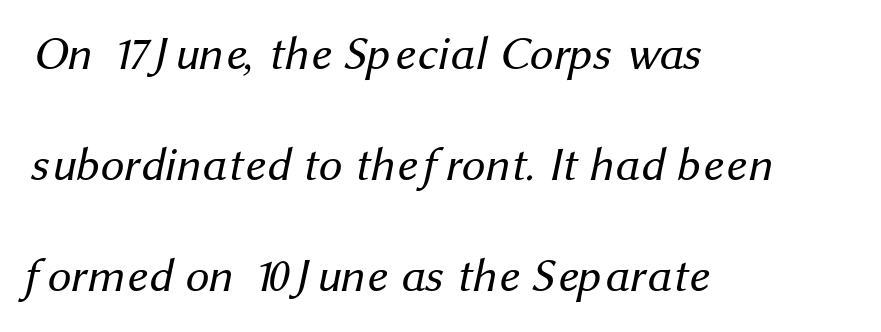
The image shows 47 px regular-weight sans-serif type; set left-aligned, loose line spacing (2.36x), normal letter spacing, not underlined; medium stroke contrast and a medium x-height.
